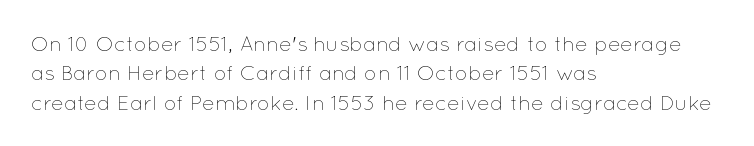
{"italic": "no", "bold": "no", "underline": "no", "align": "left", "line_spacing": "normal", "line_spacing_ratio": 1.4, "letter_spacing": "normal", "letter_spacing_em": 0.0, "glyph_px": 21}
